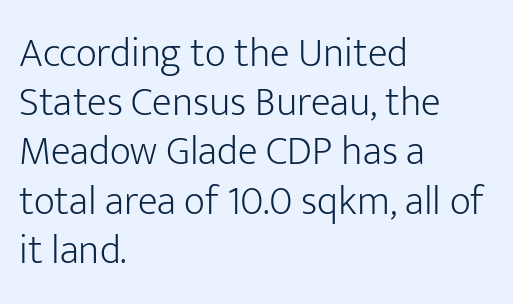
Every stem runs plumb, perpendicular to the baseline. Each line starts at the same left margin while the right side varies. No letter is thick-stroked: the sample isn't bold. The face used here is proportionally spaced, like ordinary book or web type. Anything drawn beneath the words? Only blank space. Glyph-to-glyph distance matches everyday printed text.
